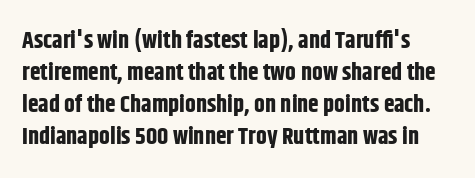
The image shows 24 px bold type, upright; set normal line spacing (1.33x), normal letter spacing, not underlined.
